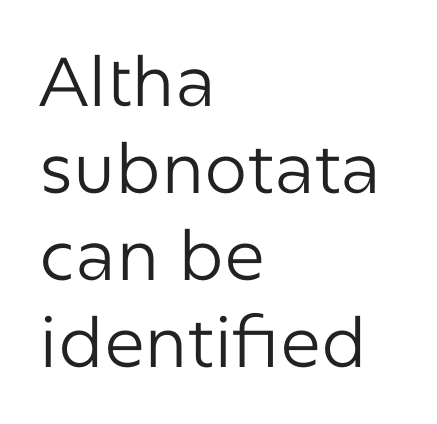
Q: Is the text bold? A: No.
Q: Is the text italic (slanted)? A: No, it is upright.
Q: Is the typeface a serif or a sans-serif typeface? A: Sans-serif.
Q: Is the text underlined? A: No.
Q: How is the paragraph aligned? A: Left-aligned.
Q: Is the spacing between letters normal or unusually wide? A: Normal.
Q: Is the spacing between lines tight, normal or loose? A: Normal.
Q: Width (condensed, normal, or wide)? A: Normal.
Q: Stroke contrast? A: Low.
Q: x-height? A: Medium.
Q: Monospaced? A: No.
